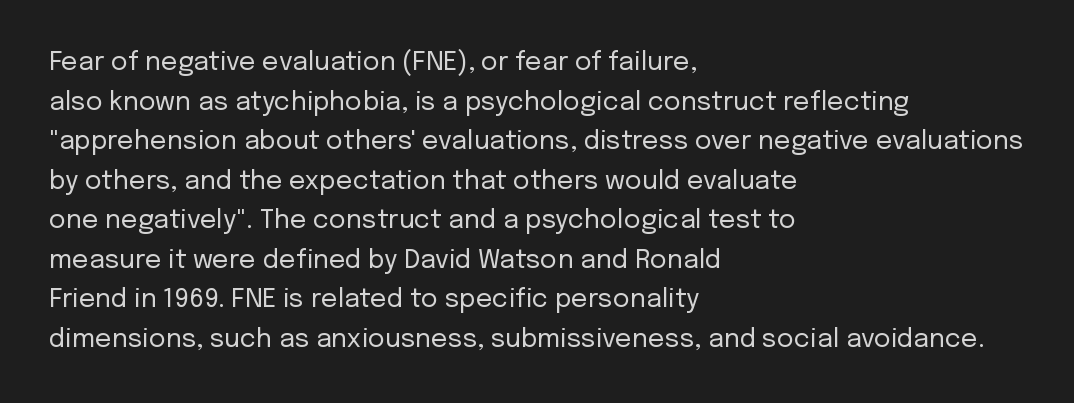
{"italic": "no", "bold": "no", "underline": "no", "align": "left", "line_spacing": "normal", "line_spacing_ratio": 1.52, "letter_spacing": "normal", "letter_spacing_em": 0.0, "glyph_px": 26}
